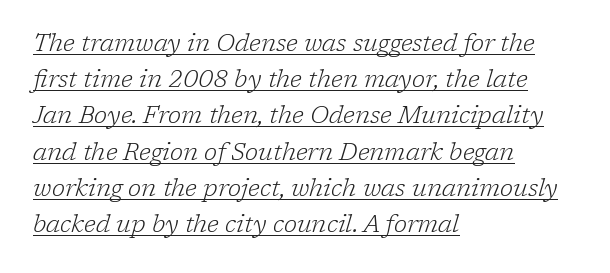
{"italic": "yes", "lean": "right", "slant_degrees": 17, "bold": "no", "underline": "yes", "align": "left", "line_spacing": "normal", "line_spacing_ratio": 1.51, "letter_spacing": "normal", "letter_spacing_em": 0.0, "glyph_px": 24}
